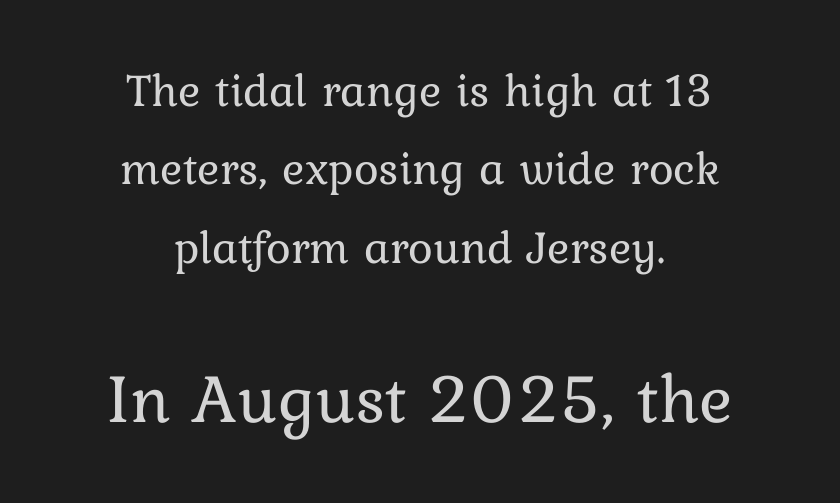
Q: Is the text bold? A: No.
Q: Is the text italic (slanted)? A: No, it is upright.
Q: Is the text underlined? A: No.
Q: How is the paragraph aligned? A: Centered.
Q: Is the spacing between letters normal or unusually wide? A: Normal.
Q: Is the spacing between lines tight, normal or loose? A: Normal.
Q: Which block of text is set in a larger size, the first (top) or the second (bottom)? A: The second (bottom) one.
Q: Width (condensed, normal, or wide)? A: Normal.
Q: Stroke contrast? A: Low.
Q: x-height? A: Medium.
Q: Monospaced? A: No.
